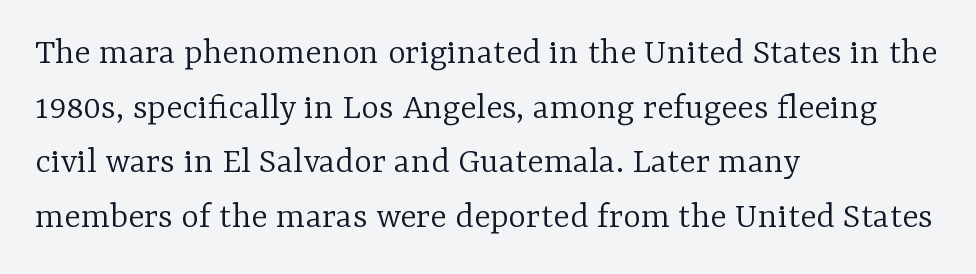
The image shows 38 px light serif type, upright; set left-aligned, normal line spacing (1.44x), normal letter spacing, not underlined; low stroke contrast and a medium x-height.
